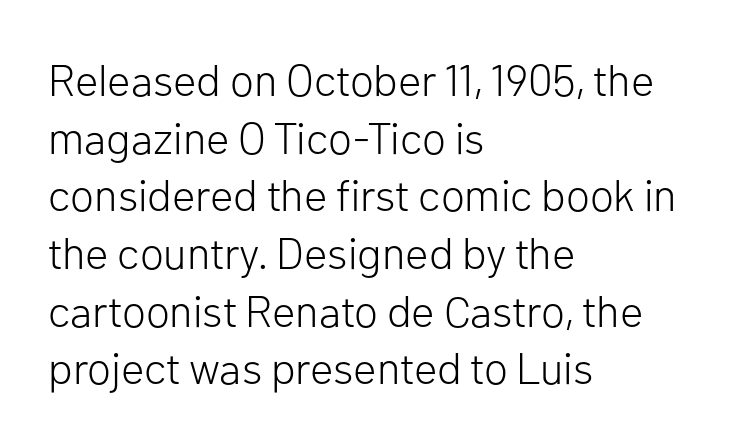
Q: Is the text bold? A: No.
Q: Is the text italic (slanted)? A: No, it is upright.
Q: Is the typeface a serif or a sans-serif typeface? A: Sans-serif.
Q: Is the text underlined? A: No.
Q: How is the paragraph aligned? A: Left-aligned.
Q: Is the spacing between letters normal or unusually wide? A: Normal.
Q: Is the spacing between lines tight, normal or loose? A: Normal.
Q: Width (condensed, normal, or wide)? A: Normal.
Q: Stroke contrast? A: Low.
Q: x-height? A: Medium.
Q: Monospaced? A: No.
